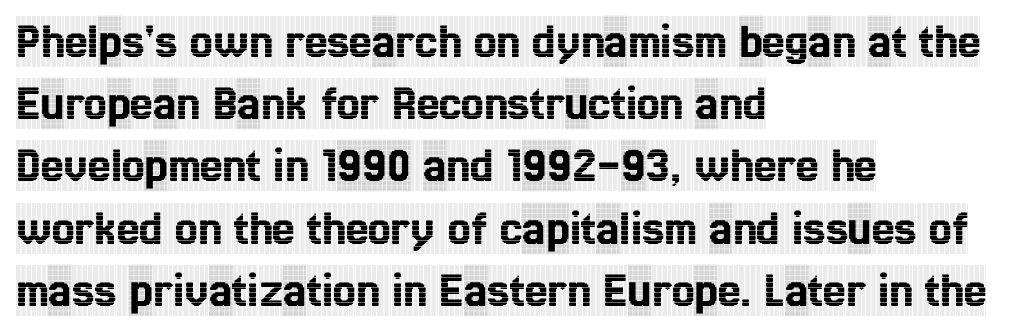
{"serif": "yes", "italic": "no", "width": "condensed", "x_height": "large", "monospaced": "no", "underline": "no", "align": "left", "line_spacing_ratio": 1.22, "letter_spacing": "normal", "letter_spacing_em": 0.0, "glyph_px": 51}
